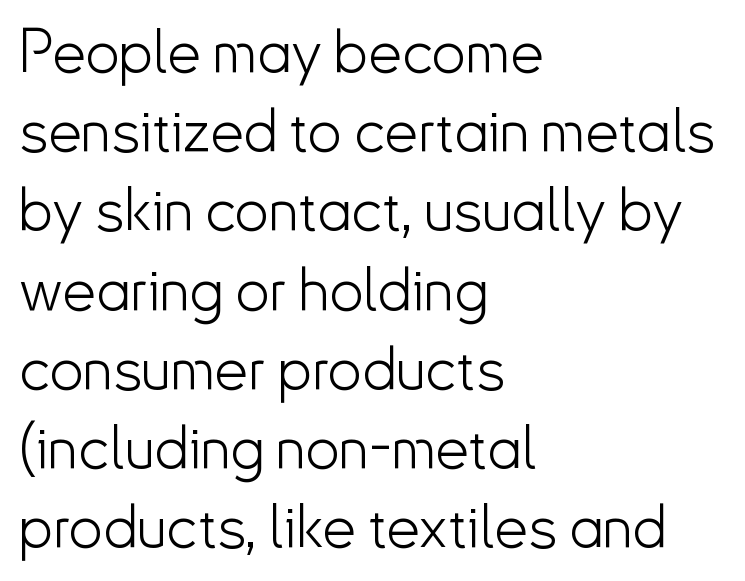
The image shows 60 px light sans-serif type, upright; set left-aligned, normal line spacing (1.32x), normal letter spacing, not underlined; low stroke contrast and a small x-height.
